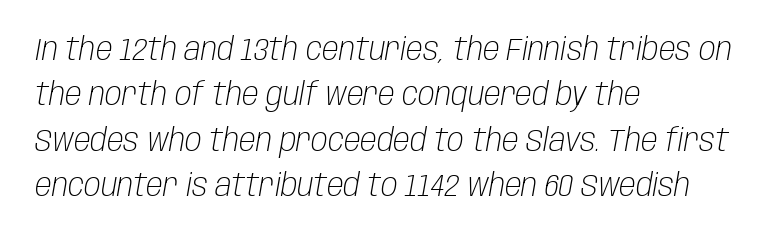
Q: Is the text bold? A: No.
Q: Is the text italic (slanted)? A: Yes, it leans right by about 10 degrees.
Q: Is the text underlined? A: No.
Q: How is the paragraph aligned? A: Left-aligned.
Q: Is the spacing between letters normal or unusually wide? A: Normal.
Q: Is the spacing between lines tight, normal or loose? A: Normal.
Q: Width (condensed, normal, or wide)? A: Condensed.
Q: Stroke contrast? A: Low.
Q: x-height? A: Large.
Q: Monospaced? A: No.
